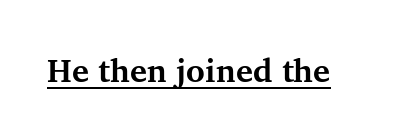
Q: Is the text bold? A: Yes.
Q: Is the text italic (slanted)? A: No, it is upright.
Q: Is the typeface a serif or a sans-serif typeface? A: Serif.
Q: Is the text underlined? A: Yes.
Q: Is the spacing between letters normal or unusually wide? A: Normal.
Q: Width (condensed, normal, or wide)? A: Normal.
Q: Stroke contrast? A: Medium.
Q: x-height? A: Medium.
Q: Monospaced? A: No.
